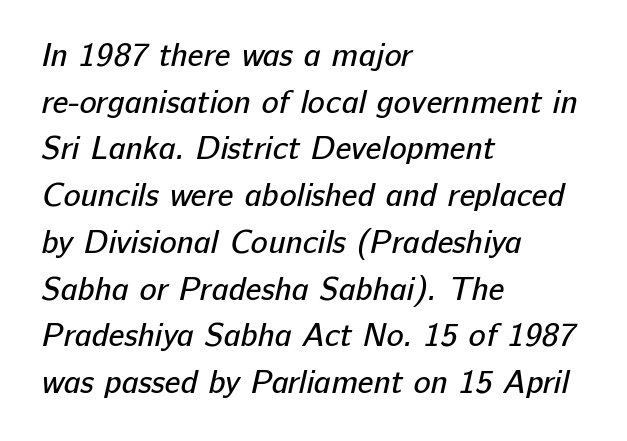
Q: Is the text bold? A: No.
Q: Is the typeface a serif or a sans-serif typeface? A: Sans-serif.
Q: Is the text underlined? A: No.
Q: How is the paragraph aligned? A: Left-aligned.
Q: Is the spacing between letters normal or unusually wide? A: Normal.
Q: Is the spacing between lines tight, normal or loose? A: Normal.
Q: Width (condensed, normal, or wide)? A: Normal.
Q: Stroke contrast? A: Low.
Q: x-height? A: Medium.
Q: Monospaced? A: No.
